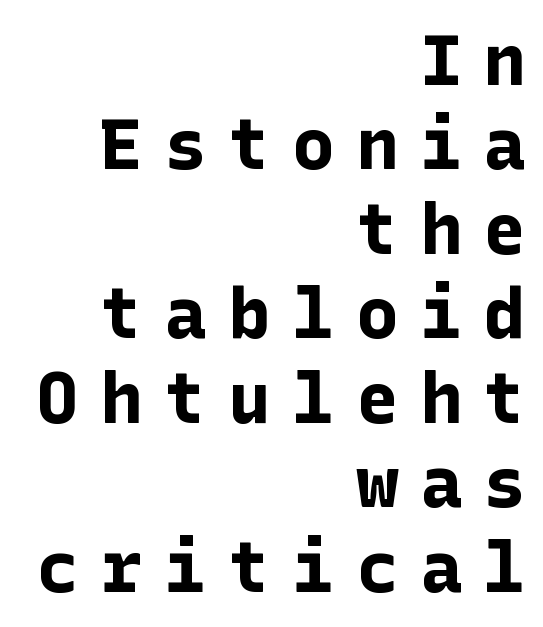
Q: Is the text bold? A: Yes.
Q: Is the text italic (slanted)? A: No, it is upright.
Q: Is the typeface a serif or a sans-serif typeface? A: Sans-serif.
Q: Is the text underlined? A: No.
Q: How is the paragraph aligned? A: Right-aligned.
Q: Is the spacing between letters normal or unusually wide? A: Unusually wide.
Q: Width (condensed, normal, or wide)? A: Normal.
Q: Stroke contrast? A: Low.
Q: x-height? A: Medium.
